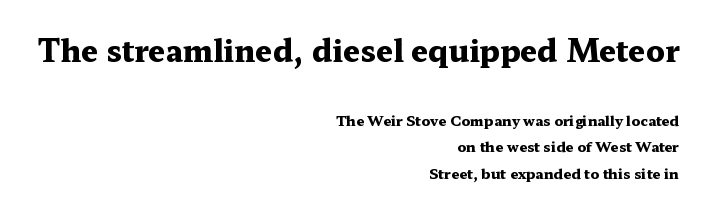
The image shows 30 px heavy, wide serif type, upright; set right-aligned, loose line spacing (1.92x), normal letter spacing, not underlined; the first (top) block is 2.14x larger; medium stroke contrast and a medium x-height.
